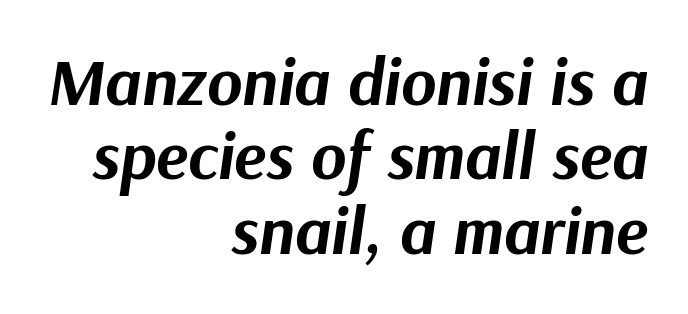
Q: Is the text bold? A: Yes.
Q: Is the text italic (slanted)? A: Yes, it leans right by about 9 degrees.
Q: Is the text underlined? A: No.
Q: How is the paragraph aligned? A: Right-aligned.
Q: Is the spacing between letters normal or unusually wide? A: Normal.
Q: Is the spacing between lines tight, normal or loose? A: Tight.
Q: Width (condensed, normal, or wide)? A: Normal.
Q: Stroke contrast? A: Medium.
Q: x-height? A: Medium.
Q: Monospaced? A: No.
